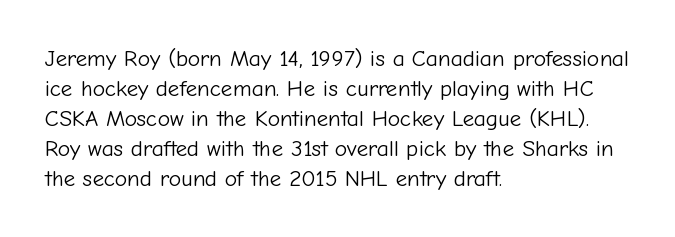
{"italic": "no", "bold": "no", "underline": "no", "align": "left", "line_spacing": "normal", "line_spacing_ratio": 1.3, "letter_spacing": "normal", "letter_spacing_em": 0.0, "glyph_px": 23}
